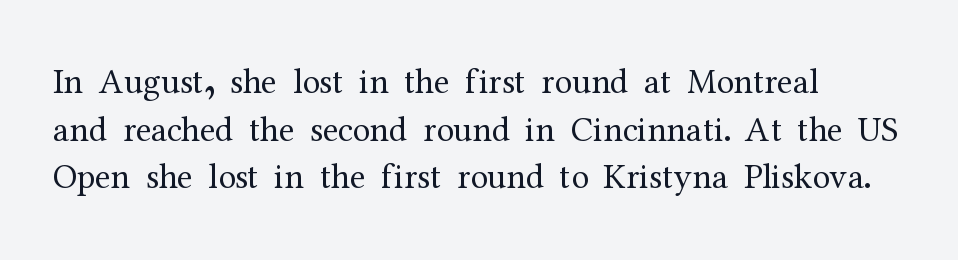
Q: Is the text bold? A: No.
Q: Is the text italic (slanted)? A: No, it is upright.
Q: Is the typeface a serif or a sans-serif typeface? A: Serif.
Q: Is the text underlined? A: No.
Q: How is the paragraph aligned? A: Left-aligned.
Q: Is the spacing between letters normal or unusually wide? A: Normal.
Q: Is the spacing between lines tight, normal or loose? A: Normal.
Q: Width (condensed, normal, or wide)? A: Normal.
Q: Stroke contrast? A: Medium.
Q: x-height? A: Medium.
Q: Monospaced? A: No.
